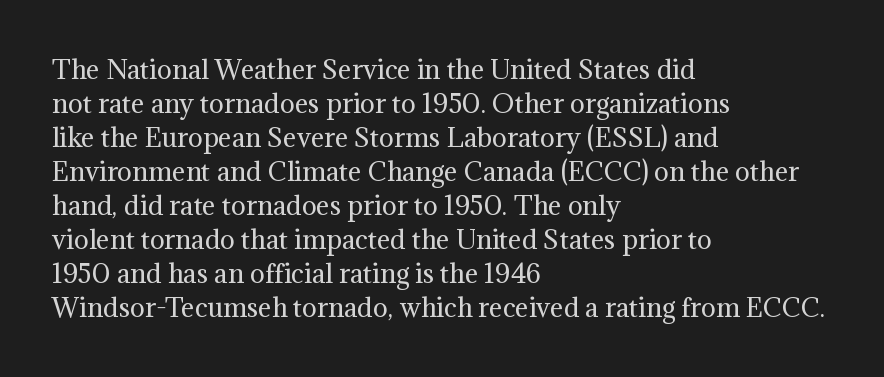
The image shows 25 px text type, upright; set left-aligned, normal line spacing (1.36x), normal letter spacing, not underlined.
